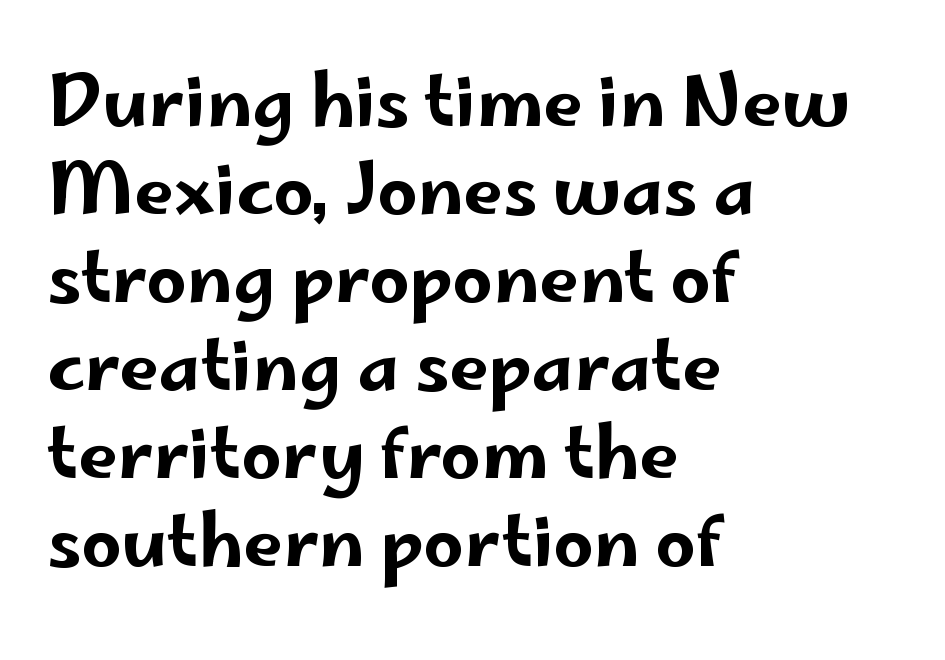
{"serif": "no", "italic": "no", "width": "wide", "stroke_contrast": "low", "x_height": "small", "monospaced": "no", "underline": "no", "align": "left", "line_spacing_ratio": 1.24, "letter_spacing": "normal", "letter_spacing_em": 0.0, "glyph_px": 71}
